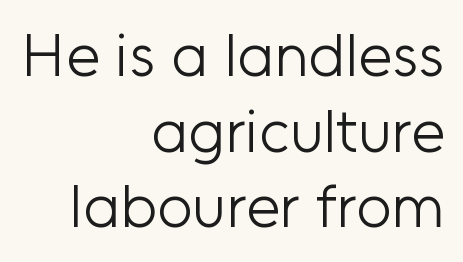
A typesetter would mark this as roman, not italic. Glyph-to-glyph distance matches everyday printed text. Type style note: lacks serifs. A typesetter would call this proportional, since set widths differ per character. Is the stroke heavy? The answer is a plain regular-or-lighter. Descenders hang freely into open space.
